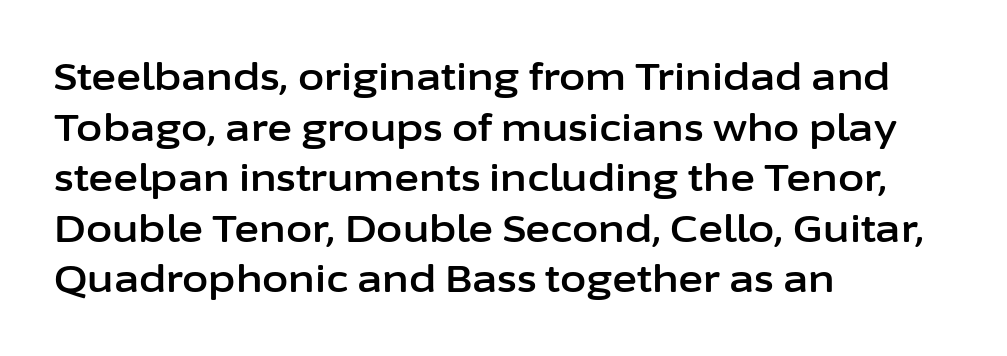
{"serif": "no", "italic": "no", "width": "normal", "stroke_contrast": "low", "x_height": "medium", "monospaced": "no", "underline": "no", "align": "left", "line_spacing": "normal", "line_spacing_ratio": 1.33, "letter_spacing": "normal", "letter_spacing_em": 0.0, "glyph_px": 38}
